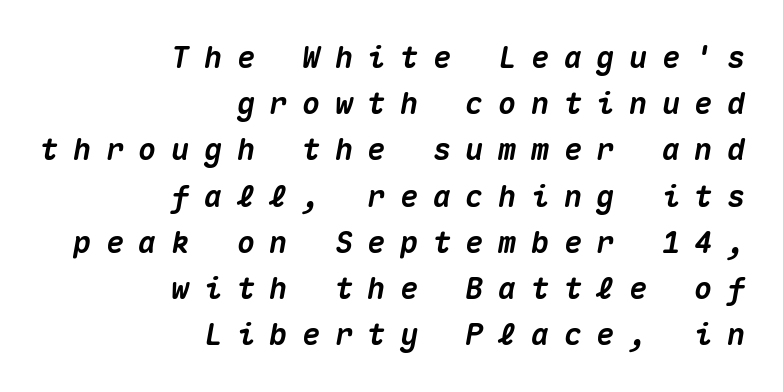
Pretty heavy lettering here — definitely bold. The letters are spread apart with noticeably loose tracking. The space beneath each line is pristine and unruled. These lines are set flush right with a ragged left edge. Here the designer chose a console-style face with uniform glyph widths. Interline gaps are of average width in this sample.
